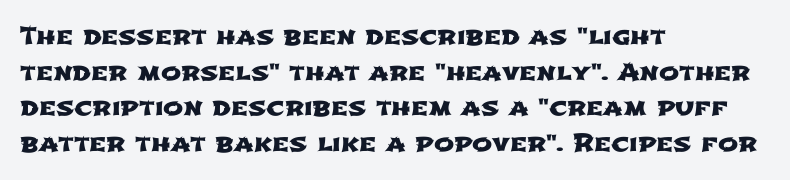
The image shows 24 px text type; set left-aligned, normal line spacing (1.48x), normal letter spacing, not underlined.
